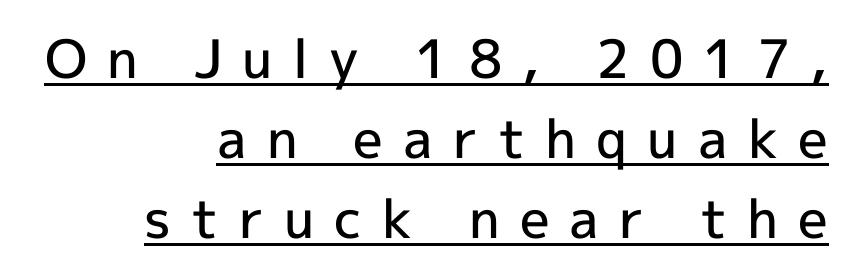
Q: Is the text bold? A: Semi-bold.
Q: Is the text italic (slanted)? A: No, it is upright.
Q: Is the typeface a serif or a sans-serif typeface? A: Sans-serif.
Q: Is the text underlined? A: Yes.
Q: How is the paragraph aligned? A: Right-aligned.
Q: Is the spacing between letters normal or unusually wide? A: Unusually wide.
Q: Is the spacing between lines tight, normal or loose? A: Normal.
Q: Width (condensed, normal, or wide)? A: Normal.
Q: x-height? A: Medium.
Q: Monospaced? A: No.
